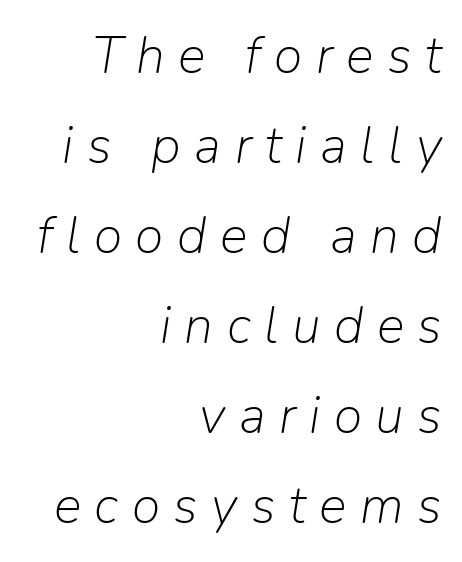
The image shows 52 px light type, italic (leaning right); set right-aligned, line spacing 1.73x, unusually wide letter spacing (+0.26 em), not underlined; low stroke contrast and a medium x-height.
